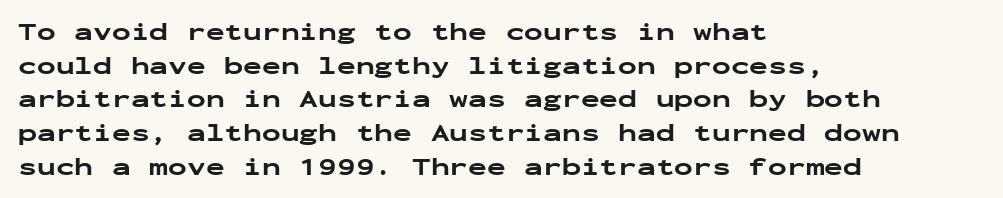
Students, note that the glyphs here touch the page at normal intervals. Chunky letters — that's bold for sure. Descenders are the only things crossing below the line. Notice how the passage keeps a crisp vertical edge on the left only.
